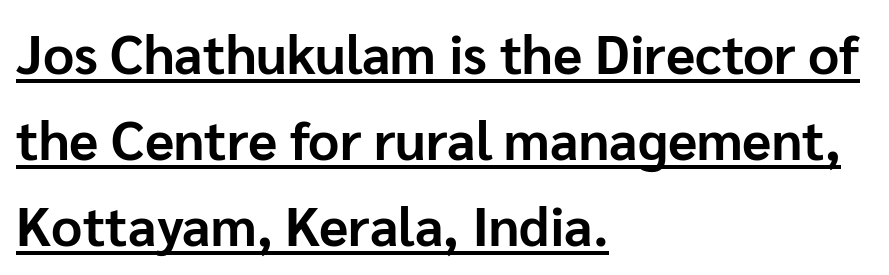
The image shows 54 px bold sans-serif type, upright; set left-aligned, normal line spacing (1.59x), normal letter spacing, underlined; low stroke contrast and a medium x-height.
